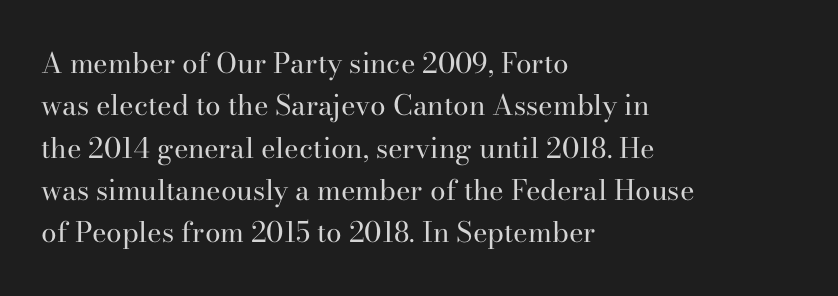
This sample keeps an unexceptional amount of space between lines. The letters advance in unequal steps, a hallmark of proportional type. Caption: standard tracking, unaltered. A serif font was chosen for this passage. Anything drawn beneath the words? Only blank space.
